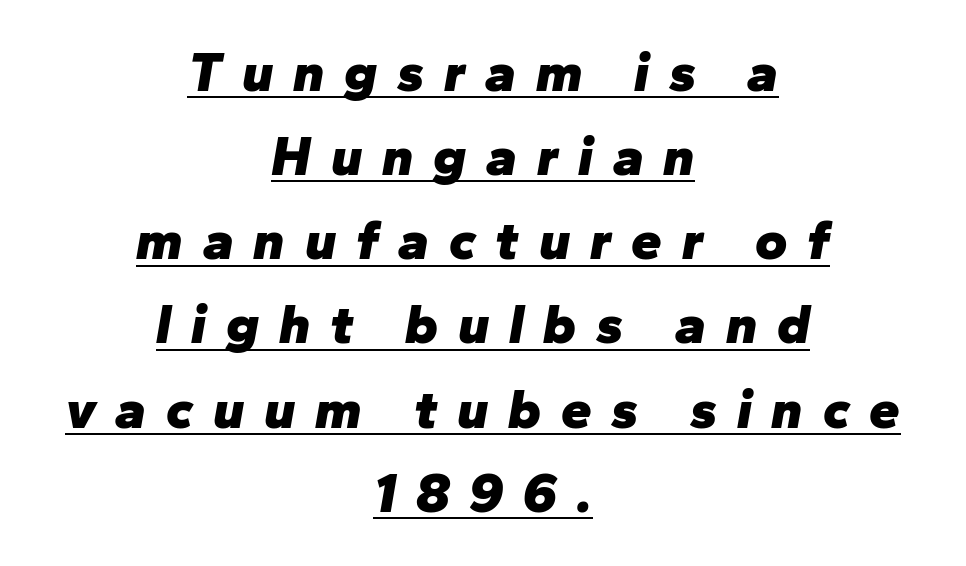
The image shows 55 px heavy type, italic (leaning right); set centered, normal line spacing (1.53x), unusually wide letter spacing (+0.36 em), underlined; low stroke contrast and a medium x-height.
